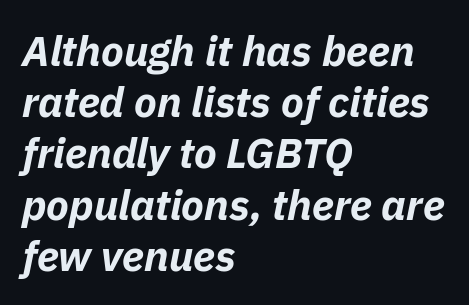
The image shows 42 px bold type, italic (leaning right); set left-aligned, line spacing 1.22x, normal letter spacing, not underlined; low stroke contrast and a medium x-height.
